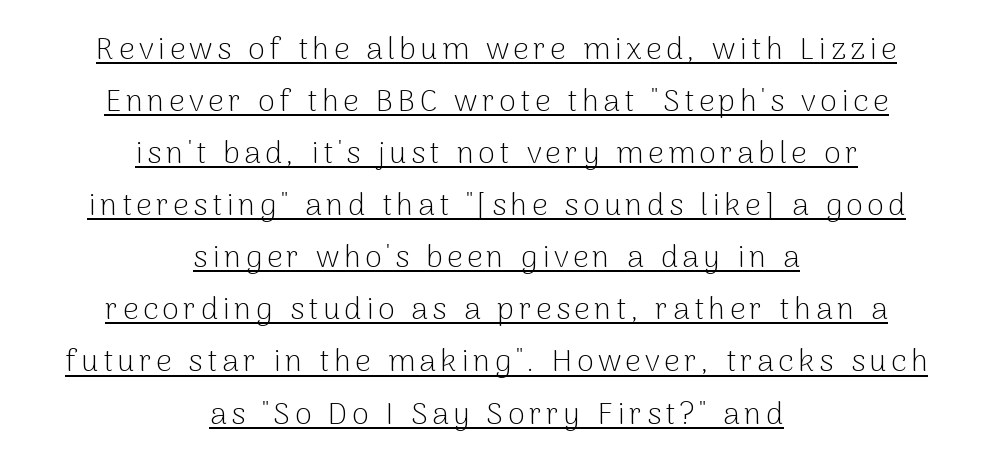
The image shows 31 px light sans-serif type, upright; set centered, normal line spacing (1.68x), underlined; low stroke contrast and a medium x-height.
